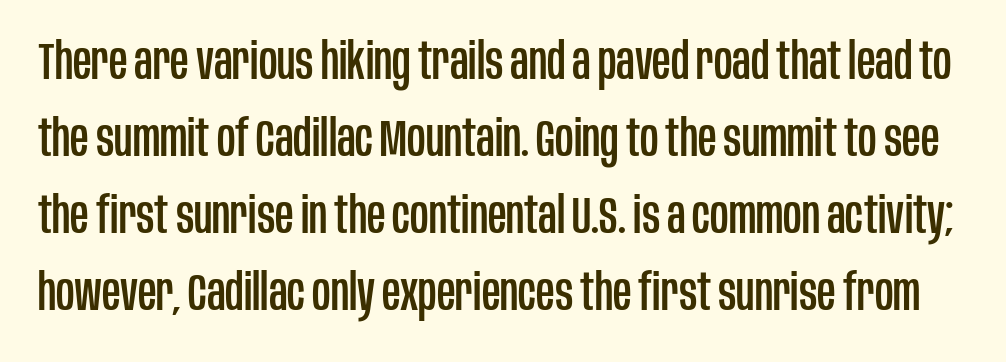
This sample uses plain, unmodified letter spacing. These lines are rendered in a variable-pitch font. Compared with typical paragraphs, the rows here are spaced about the same. Only glyphs here, with clear space below each row. In terms of posture, this sample is upright.
